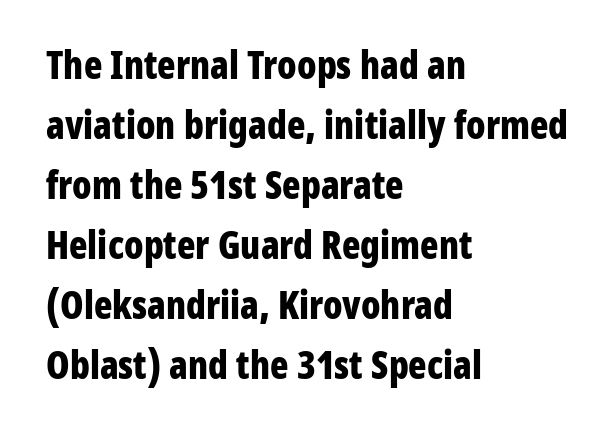
Notice how the passage keeps a crisp vertical edge on the left only. Is this a sans? Yes — the strokes have no serifs. What weight is shown? A full bold with thick strokes. The letterforms sit shoulder to shoulder at normal distance. Nope, not italic — everything's standing straight. How would I describe the line gaps? Plain and ordinary.
